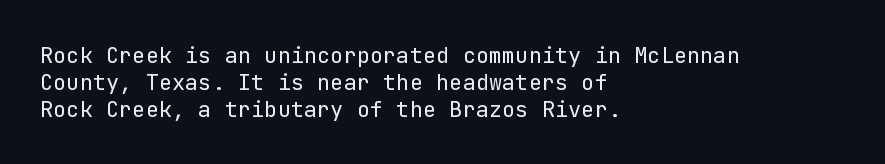
{"italic": "no", "bold": "no", "underline": "no", "align": "left", "line_spacing_ratio": 1.22, "letter_spacing": "normal", "letter_spacing_em": 0.0, "glyph_px": 22}
